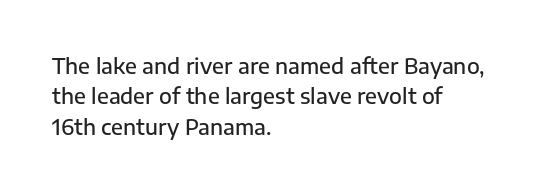
The image shows 21 px text type, upright; set left-aligned, normal line spacing (1.45x), normal letter spacing, not underlined.
